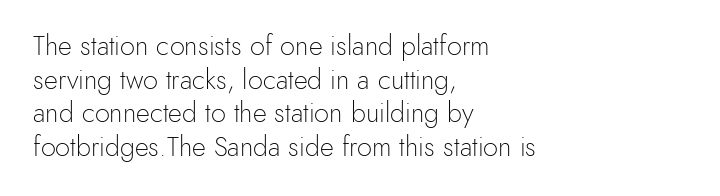
Whoever set this chose a conventional vertical rhythm. Each stroke keeps to a modest, everyday thickness or less. Is there any slant? The stems are plumb. Any mark beneath the type? The region is blank. Horizontal alignment here is leftward, the default for most running prose.
